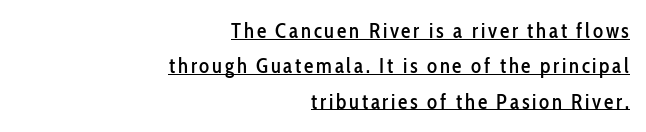
{"italic": "no", "underline": "yes", "align": "right", "line_spacing": "normal", "line_spacing_ratio": 1.68, "glyph_px": 21}
